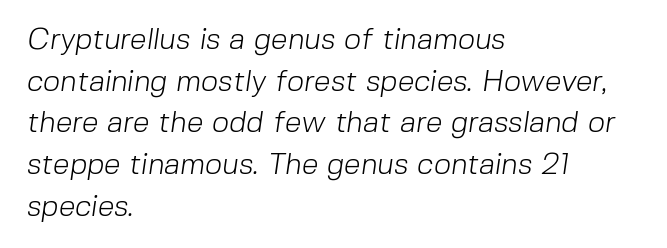
Q: Is the text bold? A: No.
Q: Is the typeface a serif or a sans-serif typeface? A: Sans-serif.
Q: Is the text underlined? A: No.
Q: How is the paragraph aligned? A: Left-aligned.
Q: Is the spacing between letters normal or unusually wide? A: Normal.
Q: Is the spacing between lines tight, normal or loose? A: Normal.
Q: Width (condensed, normal, or wide)? A: Normal.
Q: Stroke contrast? A: Low.
Q: x-height? A: Medium.
Q: Monospaced? A: No.
